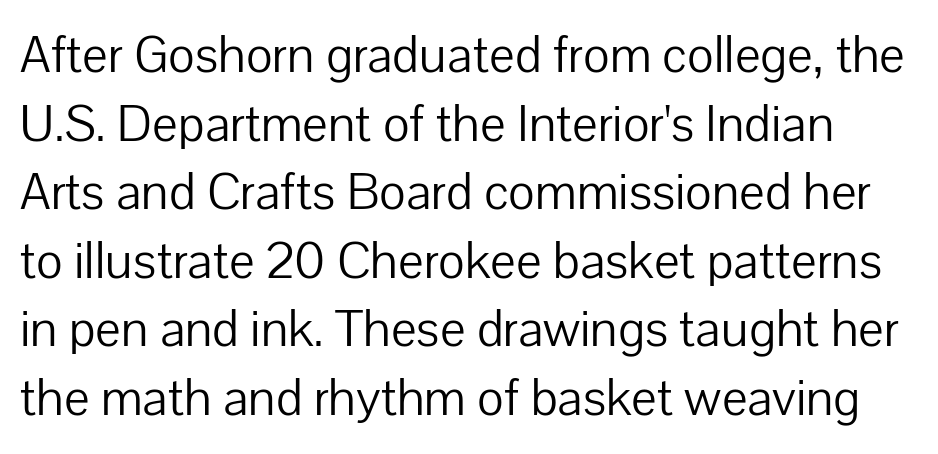
The leading is moderate, giving the passage an even texture. To sum up the face: it is a sans, with no serifs. Italic: no, the glyphs are upright roman. You could not count columns in this text — the font is proportionally spaced.
